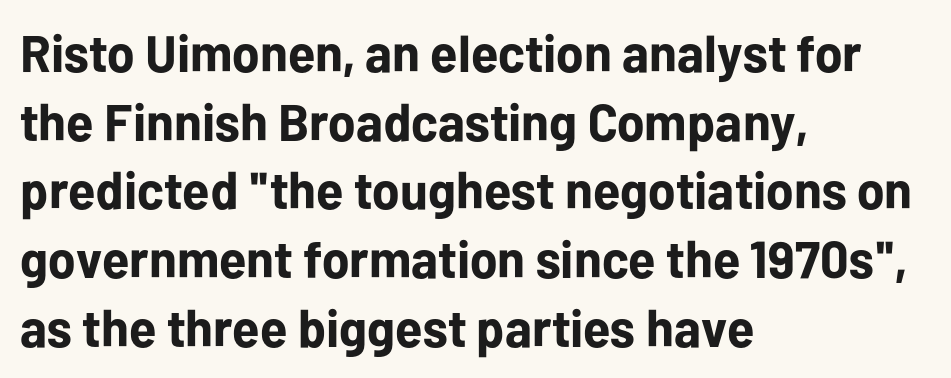
The image shows 52 px bold sans-serif type, upright; set left-aligned, normal line spacing (1.32x), normal letter spacing, not underlined; low stroke contrast and a medium x-height.
